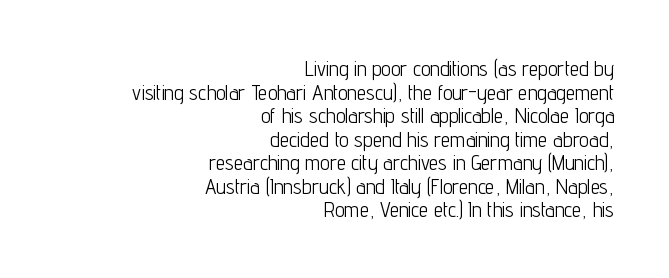
The image shows 21 px text type, upright; set right-aligned, tight line spacing (1.12x), normal letter spacing, not underlined.
